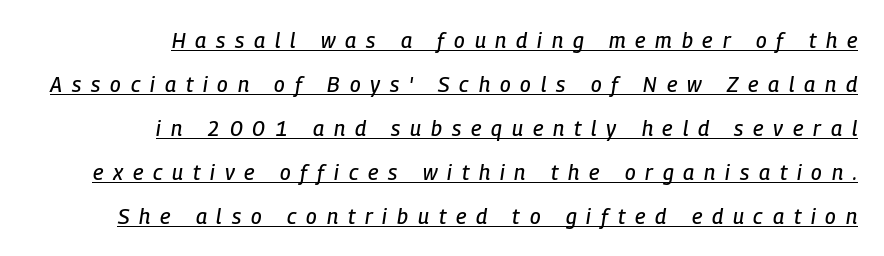
This rendering widens character spacing well past its baseline value. Line endings align vertically; line beginnings do not. Baseline-to-baseline distance is far greater than the letter height. Notice how the stems are inclined rather than vertical — that's the hallmark of italics. These characters rest on top of a visible drawn line.
